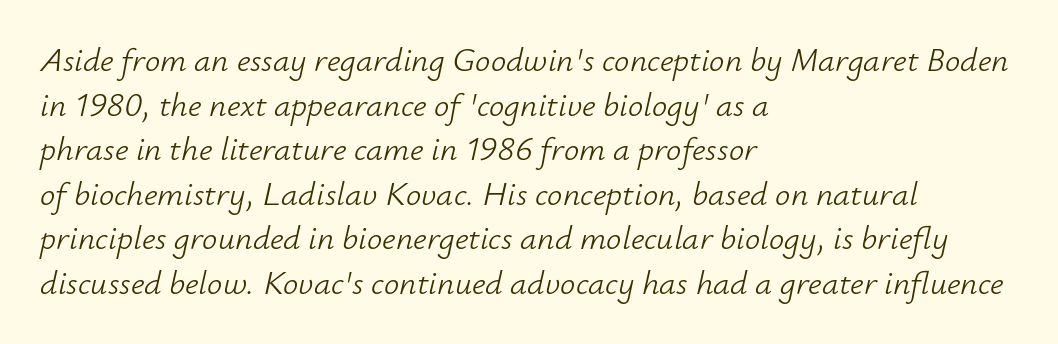
{"italic": "yes", "lean": "right", "slant_degrees": 12, "bold": "no", "weight": "light", "width": "normal", "stroke_contrast": "low", "x_height": "small", "monospaced": "no", "underline": "no", "align": "left", "line_spacing": "normal", "line_spacing_ratio": 1.31, "letter_spacing": "normal", "letter_spacing_em": 0.0, "glyph_px": 34}
